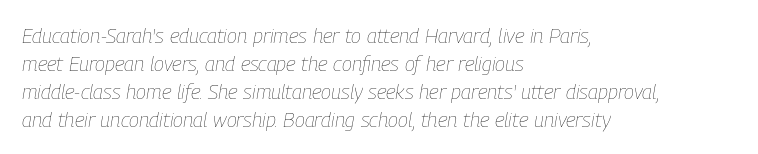
{"italic": "yes", "lean": "right", "slant_degrees": 9, "bold": "no", "underline": "no", "align": "left", "line_spacing": "normal", "line_spacing_ratio": 1.33, "letter_spacing": "normal", "letter_spacing_em": 0.0, "glyph_px": 21}
